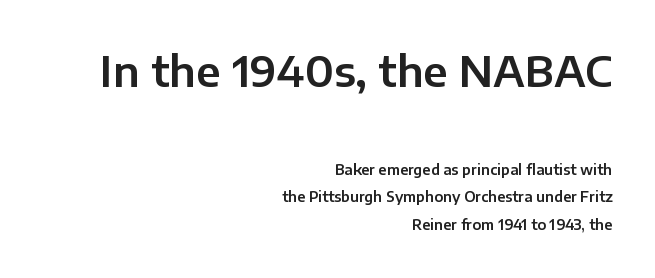
Think of a printed novel: that variable character pitch is what you see here. Letterform terminals end flat and unadorned throughout the passage. Leftover space on each line is placed entirely before the opening word. Of the two passages, the one on top uses the larger point size.
